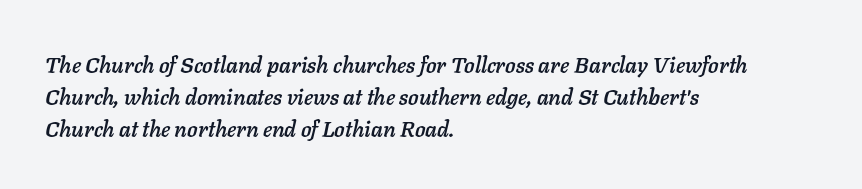
Does extra space separate the letters? No, they use regular spacing. The font's italic variant was chosen for this text. Line beginnings align vertically; line endings do not. The glyphs are unaccompanied by any horizontal stroke below them. Interline gaps are of average width in this sample.
